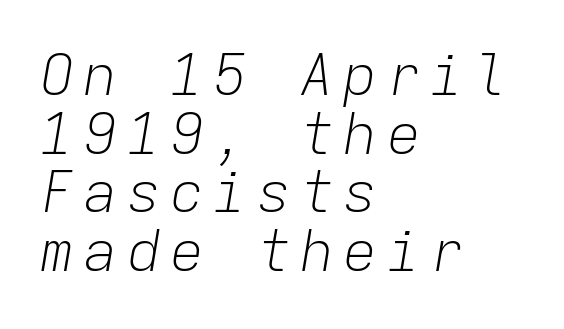
Descender tails drop into unmarked territory. Vertical spacing — tight. Caption: multi-line text, flush left, ragged right. The glyphs look as if they've been sheared to an angle.
